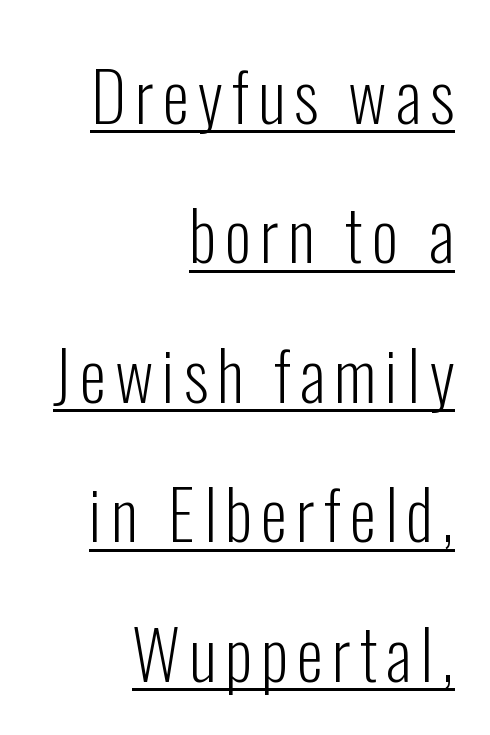
The image shows 68 px light, condensed sans-serif type, upright; set right-aligned, loose line spacing (2.05x), underlined; low stroke contrast and a medium x-height.
